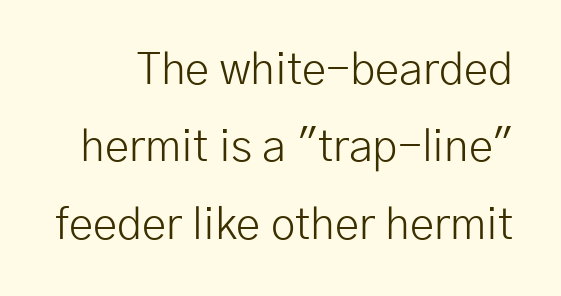
Check the space under the baseline: it is left empty. The rendering uses natural spacing where letterforms have individual widths. The glyphs in this specimen are sans serif. Vertical strokes here are truly vertical.
